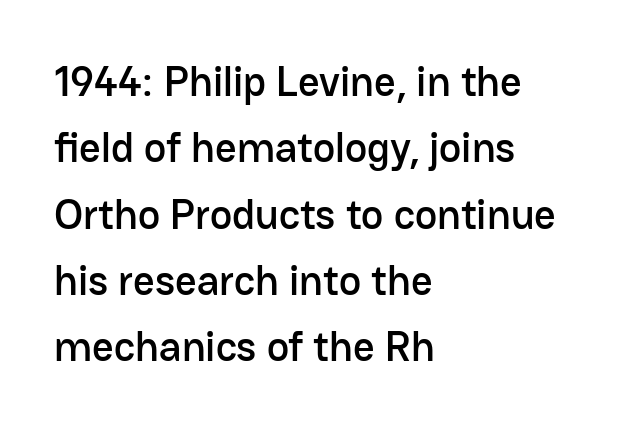
Q: Is the text italic (slanted)? A: No, it is upright.
Q: Is the typeface a serif or a sans-serif typeface? A: Sans-serif.
Q: Is the text underlined? A: No.
Q: How is the paragraph aligned? A: Left-aligned.
Q: Is the spacing between letters normal or unusually wide? A: Normal.
Q: Is the spacing between lines tight, normal or loose? A: Normal.
Q: Width (condensed, normal, or wide)? A: Normal.
Q: Stroke contrast? A: Low.
Q: x-height? A: Medium.
Q: Monospaced? A: No.
